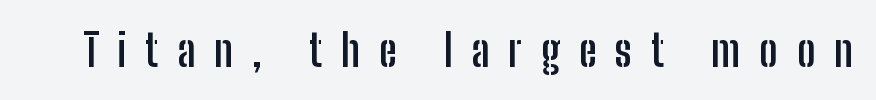
{"serif": "no", "italic": "no", "bold": "yes", "weight": "semibold", "width": "condensed", "stroke_contrast": "low", "x_height": "medium", "monospaced": "no", "underline": "no", "letter_spacing": "wide", "letter_spacing_em": 0.43, "glyph_px": 44}
